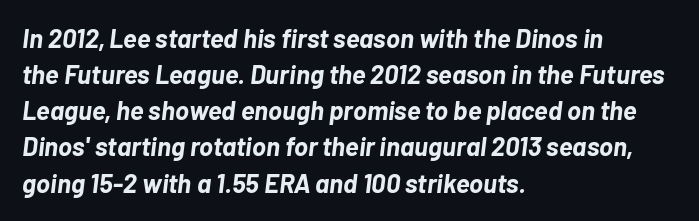
Layout note: lines flush left. Inter-character spacing is left at the font's built-in metrics. Check under the words: just untouched page. The face used here has the dense, thick strokes of a bold.
